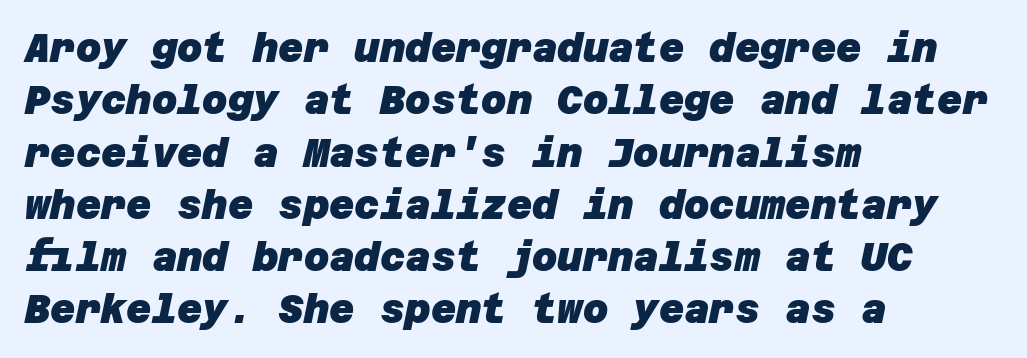
Q: Is the text bold? A: Yes.
Q: Is the typeface a serif or a sans-serif typeface? A: Sans-serif.
Q: Is the text underlined? A: No.
Q: How is the paragraph aligned? A: Left-aligned.
Q: Is the spacing between letters normal or unusually wide? A: Normal.
Q: Is the spacing between lines tight, normal or loose? A: Normal.
Q: Width (condensed, normal, or wide)? A: Normal.
Q: Stroke contrast? A: Low.
Q: x-height? A: Large.
